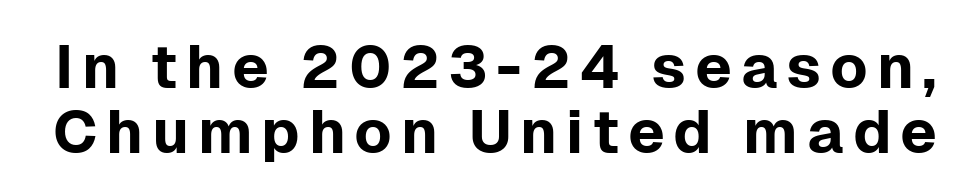
Q: Is the text italic (slanted)? A: No, it is upright.
Q: Is the typeface a serif or a sans-serif typeface? A: Sans-serif.
Q: Is the text underlined? A: No.
Q: Is the spacing between lines tight, normal or loose? A: Tight.
Q: Width (condensed, normal, or wide)? A: Normal.
Q: Stroke contrast? A: Low.
Q: x-height? A: Medium.
Q: Monospaced? A: No.
